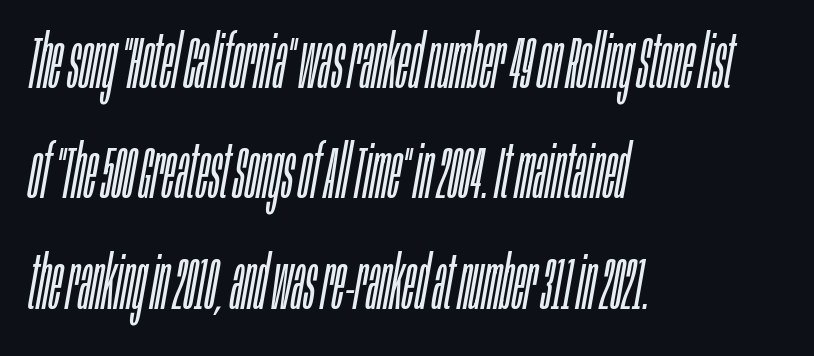
{"italic": "yes", "lean": "right", "slant_degrees": 10, "bold": "no", "weight": "light", "width": "condensed", "stroke_contrast": "low", "x_height": "large", "monospaced": "no", "underline": "no", "align": "left", "line_spacing": "normal", "line_spacing_ratio": 1.49, "letter_spacing": "normal", "letter_spacing_em": 0.0, "glyph_px": 74}
